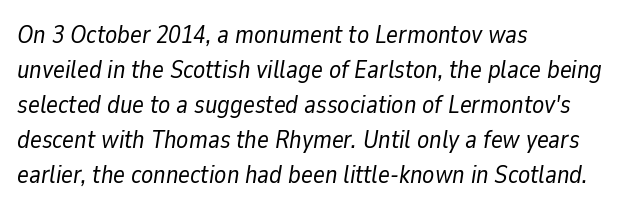
The image shows 25 px text type, italic (leaning right); set left-aligned, normal line spacing (1.4x), normal letter spacing, not underlined.
